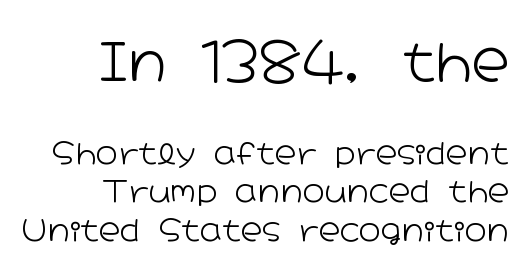
If you measured baseline to baseline, you'd find a middling distance. The lettering stays uniformly vertical, giving the passage a roman look. This sample has the flowing, uneven cadence of proportional lettering. Larger block? The one above; the one below is distinctly smaller. The paragraph has a hard right edge and a soft left edge.
